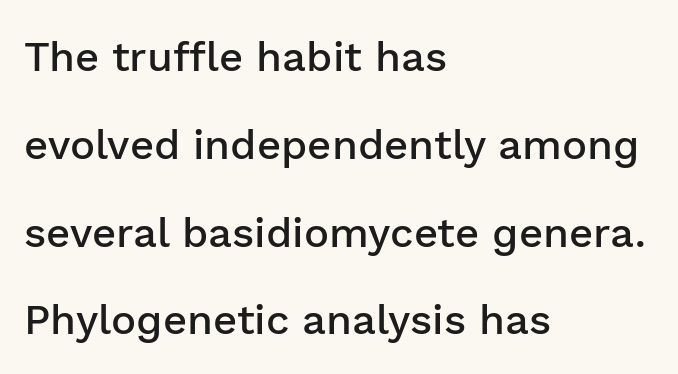
The image shows 42 px semibold sans-serif type, upright; set left-aligned, loose line spacing (2.09x), normal letter spacing, not underlined; low stroke contrast and a medium x-height.
